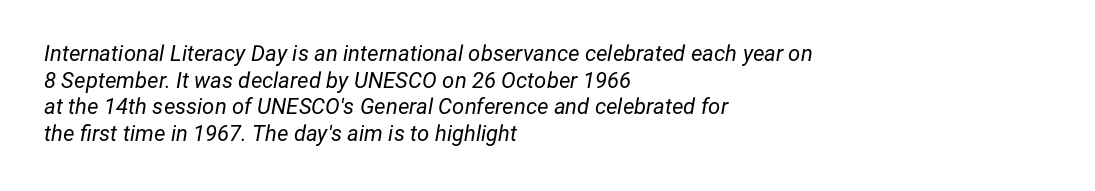
The image shows 22 px text type, italic (leaning right); set left-aligned, line spacing 1.21x, normal letter spacing, not underlined.
